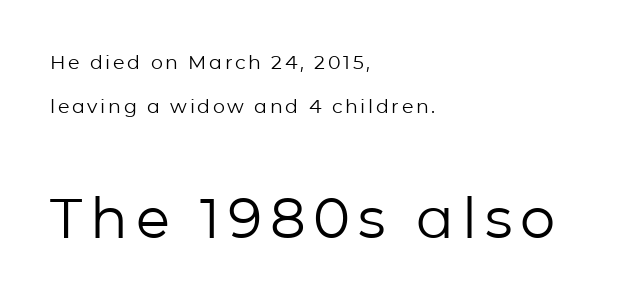
The image shows 56 px regular-weight sans-serif type, upright; set left-aligned, loose line spacing (2.32x), not underlined; the second (bottom) block is 2.95x larger; low stroke contrast and a medium x-height.
